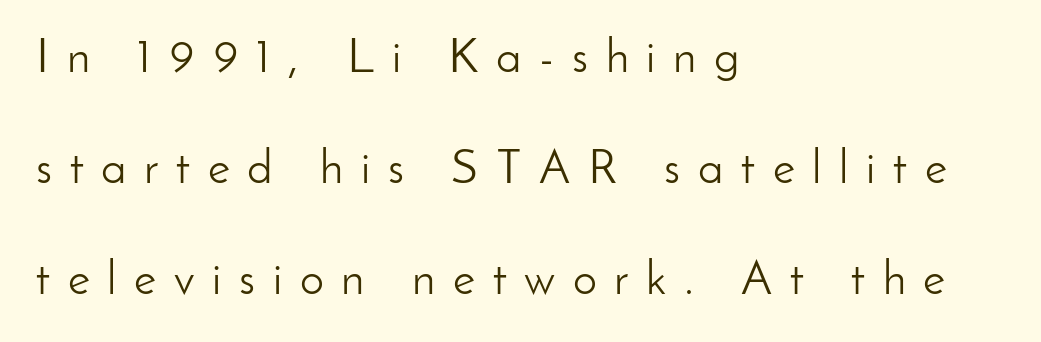
The image shows 48 px light sans-serif type, upright; set left-aligned, loose line spacing (2.31x), unusually wide letter spacing (+0.37 em), not underlined; low stroke contrast and a small x-height.
